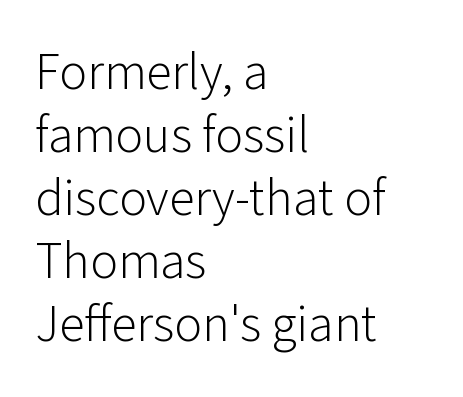
Q: Is the text bold? A: No.
Q: Is the text italic (slanted)? A: No, it is upright.
Q: Is the typeface a serif or a sans-serif typeface? A: Sans-serif.
Q: Is the text underlined? A: No.
Q: How is the paragraph aligned? A: Left-aligned.
Q: Is the spacing between letters normal or unusually wide? A: Normal.
Q: Width (condensed, normal, or wide)? A: Normal.
Q: Stroke contrast? A: Low.
Q: x-height? A: Medium.
Q: Monospaced? A: No.
